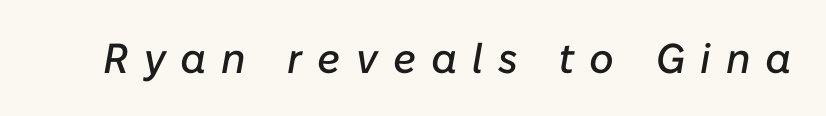
Q: Is the text italic (slanted)? A: Yes, it leans right by about 10 degrees.
Q: Is the text underlined? A: No.
Q: Is the spacing between letters normal or unusually wide? A: Unusually wide.
Q: Width (condensed, normal, or wide)? A: Normal.
Q: Stroke contrast? A: Low.
Q: x-height? A: Medium.
Q: Monospaced? A: No.
